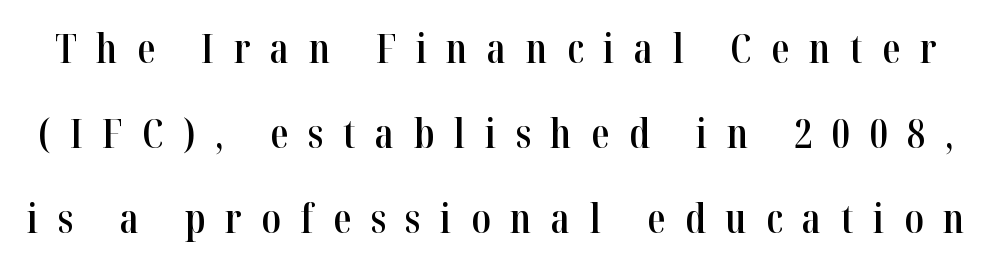
Q: Is the text bold? A: Semi-bold.
Q: Is the text italic (slanted)? A: No, it is upright.
Q: Is the typeface a serif or a sans-serif typeface? A: Serif.
Q: Is the text underlined? A: No.
Q: Is the spacing between letters normal or unusually wide? A: Unusually wide.
Q: Is the spacing between lines tight, normal or loose? A: Loose.
Q: Width (condensed, normal, or wide)? A: Condensed.
Q: Stroke contrast? A: High.
Q: x-height? A: Medium.
Q: Monospaced? A: No.
